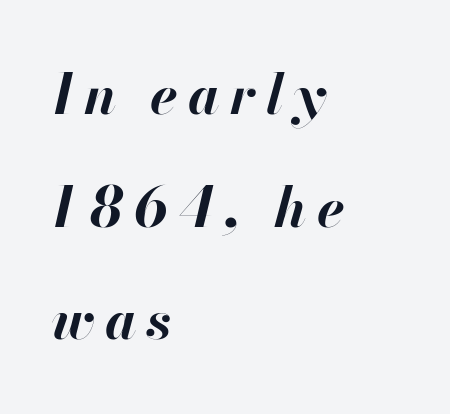
{"italic": "yes", "lean": "right", "slant_degrees": 13, "bold": "yes", "weight": "bold", "width": "normal", "stroke_contrast": "high", "x_height": "small", "monospaced": "no", "underline": "no", "align": "left", "line_spacing": "loose", "line_spacing_ratio": 2.01, "glyph_px": 56}
